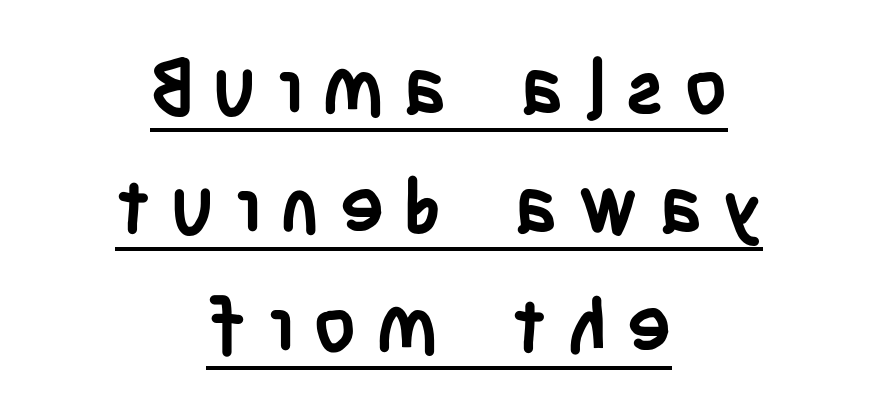
Q: Is the text bold? A: Yes.
Q: Is the text italic (slanted)? A: No, it is upright.
Q: Is the typeface a serif or a sans-serif typeface? A: Sans-serif.
Q: Is the text underlined? A: Yes.
Q: How is the paragraph aligned? A: Centered.
Q: Is the spacing between letters normal or unusually wide? A: Unusually wide.
Q: Is the spacing between lines tight, normal or loose? A: Normal.
Q: Width (condensed, normal, or wide)? A: Condensed.
Q: Stroke contrast? A: Low.
Q: x-height? A: Large.
Q: Monospaced? A: No.
